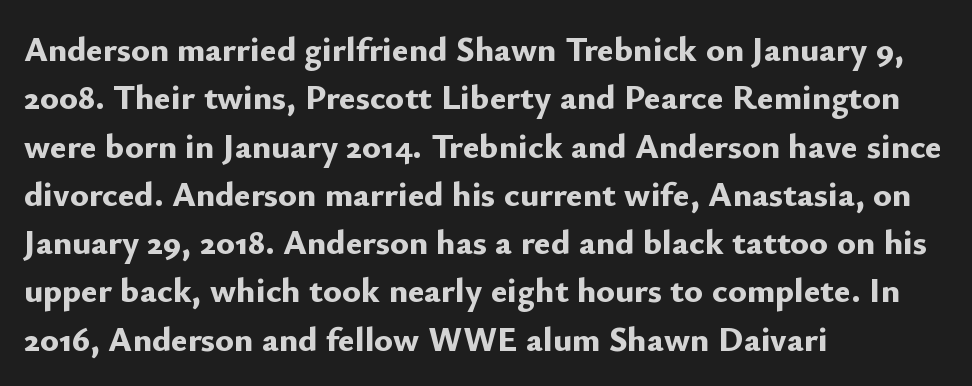
Notice how thick the strokes are: this is what a full bold looks like. The passage shown is typed in a proportional face where columns would drift. All the whitespace from short lines collects on the right. The axis of the letterforms is exactly vertical. Each new line begins a customary step beneath the previous one.
